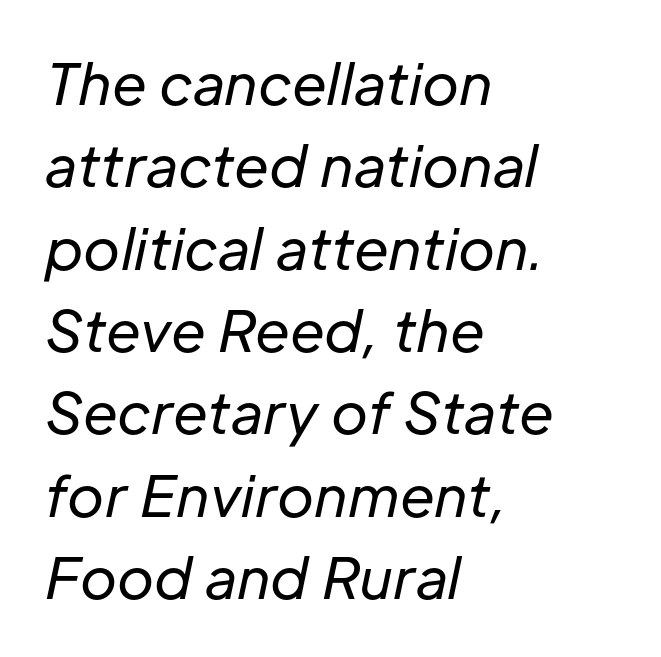
Yep, that's italic — everything's leaning. On a weight scale, this lands at 450 or below. The paragraph shown leans on its left margin. Honestly, the row spacing looks completely unremarkable. Underlining? Definitely not there.
